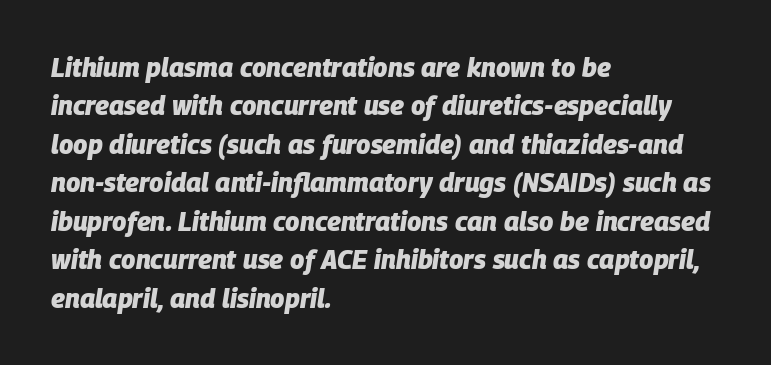
Q: Is the text bold? A: Yes.
Q: Is the text italic (slanted)? A: Yes, it leans right by about 9 degrees.
Q: Is the text underlined? A: No.
Q: How is the paragraph aligned? A: Left-aligned.
Q: Is the spacing between letters normal or unusually wide? A: Normal.
Q: Is the spacing between lines tight, normal or loose? A: Normal.
